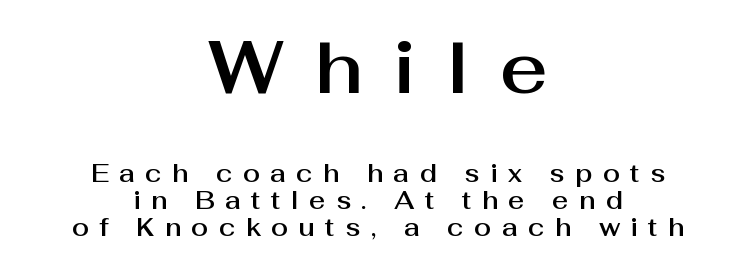
Q: Is the text italic (slanted)? A: No, it is upright.
Q: Is the typeface a serif or a sans-serif typeface? A: Sans-serif.
Q: Is the text underlined? A: No.
Q: How is the paragraph aligned? A: Centered.
Q: Is the spacing between letters normal or unusually wide? A: Unusually wide.
Q: Is the spacing between lines tight, normal or loose? A: Tight.
Q: Which block of text is set in a larger size, the first (top) or the second (bottom)? A: The first (top) one.
Q: Width (condensed, normal, or wide)? A: Normal.
Q: Stroke contrast? A: Medium.
Q: x-height? A: Medium.
Q: Monospaced? A: No.
